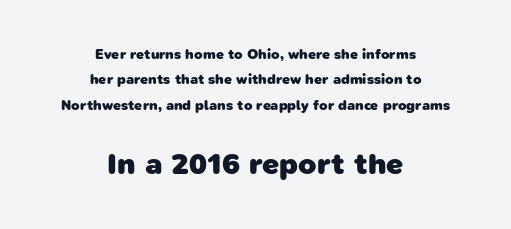
Q: Is the text bold? A: Yes.
Q: Is the typeface a serif or a sans-serif typeface? A: Sans-serif.
Q: Is the text underlined? A: No.
Q: How is the paragraph aligned? A: Centered.
Q: Is the spacing between letters normal or unusually wide? A: Normal.
Q: Which block of text is set in a larger size, the first (top) or the second (bottom)? A: The second (bottom) one.
Q: Width (condensed, normal, or wide)? A: Normal.
Q: Stroke contrast? A: Low.
Q: x-height? A: Medium.
Q: Monospaced? A: No.
